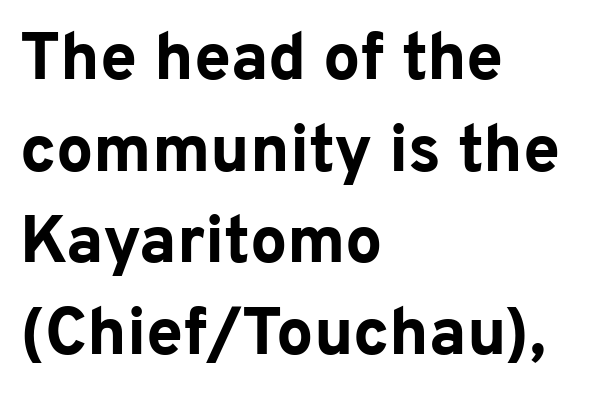
{"serif": "no", "italic": "no", "bold": "yes", "weight": "bold", "width": "normal", "stroke_contrast": "low", "x_height": "medium", "monospaced": "no", "underline": "no", "align": "left", "line_spacing": "normal", "line_spacing_ratio": 1.39, "letter_spacing": "normal", "letter_spacing_em": 0.0, "glyph_px": 66}
